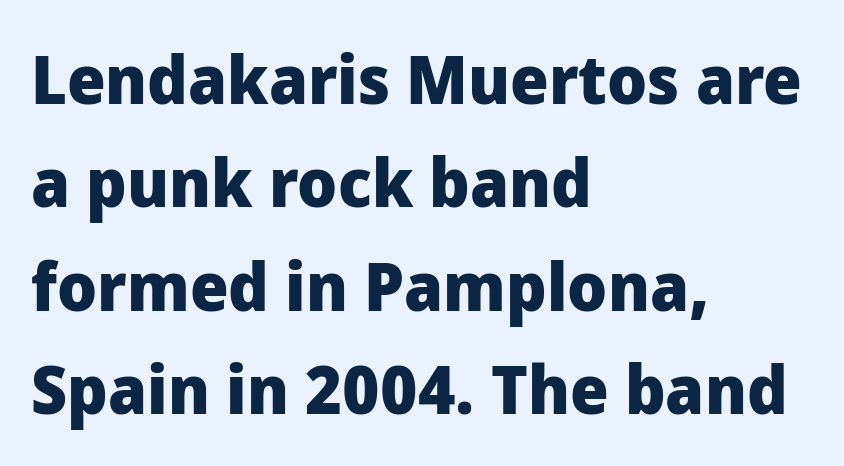
The image shows 68 px heavy sans-serif type, upright; set left-aligned, normal line spacing (1.52x), normal letter spacing, not underlined; low stroke contrast and a medium x-height.
